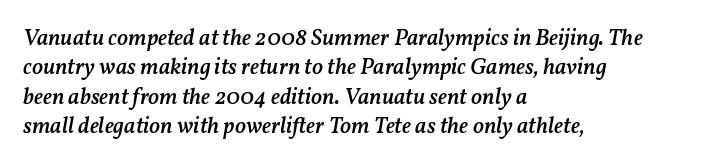
Honestly, the row spacing looks completely unremarkable. Words float on clear page, feet unadorned. Notice how the passage keeps a crisp vertical edge on the left only. Observe the lean: these are italic letterforms. Firm but not heavy-handed strokes: this text is semibold. Words appear dense and cohesive because spacing is normal.
